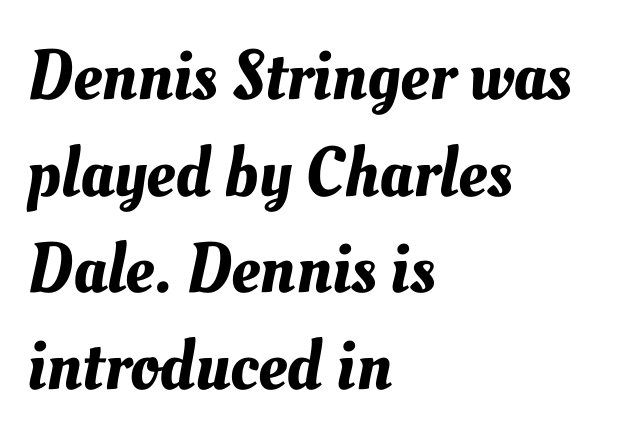
Varying glyph widths throughout — classic text-font behaviour. This sample is left-justified, so line endings fall wherever the words run out. Anything drawn beneath the words? Only blank space. This rendering leaves character spacing at its baseline value. The rows are spaced the way most documents space them.
